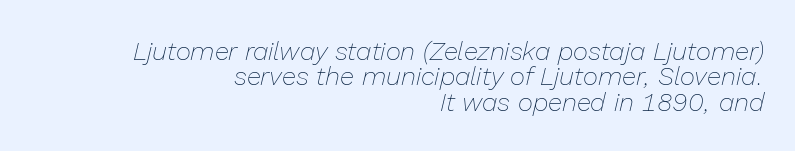
Descenders hang freely into open space. Whoever set this chose condensed vertical rhythm over breathing room. This rendering leaves character spacing at its baseline value. Characters are canted at an angle relative to the baseline's perpendicular. Alignment: flush right.
